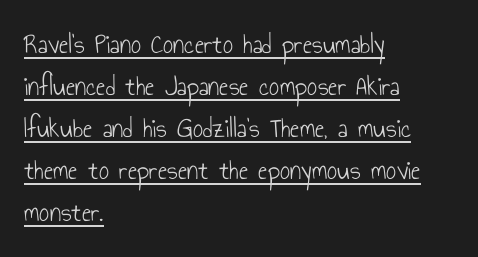
{"serif": "no", "italic": "no", "bold": "no", "weight": "light", "width": "condensed", "stroke_contrast": "low", "x_height": "small", "monospaced": "no", "underline": "yes", "align": "left", "line_spacing": "normal", "line_spacing_ratio": 1.5, "letter_spacing": "normal", "letter_spacing_em": 0.0, "glyph_px": 28}
